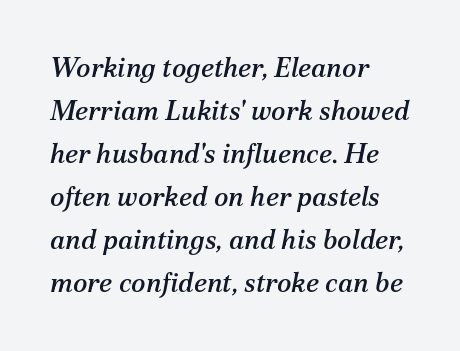
The image shows 27 px text type, italic (leaning right); set left-aligned, normal line spacing (1.59x), normal letter spacing, not underlined.
